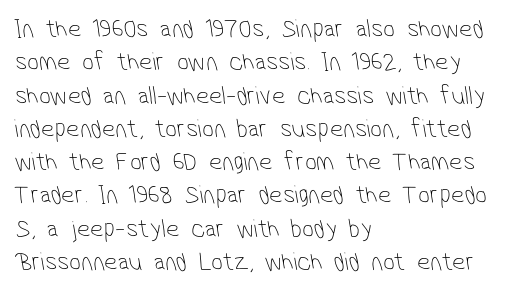
{"bold": "no", "underline": "no", "align": "left", "line_spacing": "normal", "line_spacing_ratio": 1.28, "letter_spacing": "normal", "letter_spacing_em": 0.0, "glyph_px": 26}
